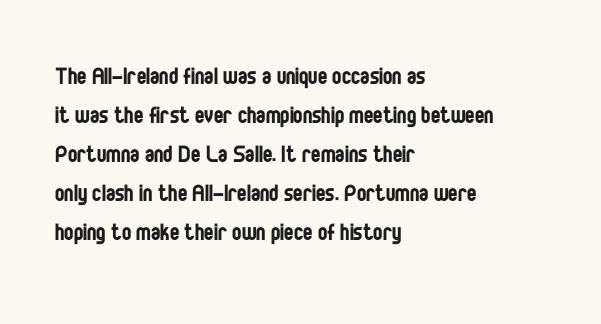
Q: Is the text bold? A: No.
Q: Is the text italic (slanted)? A: No, it is upright.
Q: Is the typeface a serif or a sans-serif typeface? A: Sans-serif.
Q: Is the text underlined? A: No.
Q: How is the paragraph aligned? A: Left-aligned.
Q: Is the spacing between letters normal or unusually wide? A: Normal.
Q: Is the spacing between lines tight, normal or loose? A: Normal.
Q: Width (condensed, normal, or wide)? A: Condensed.
Q: Stroke contrast? A: Low.
Q: x-height? A: Large.
Q: Monospaced? A: No.
